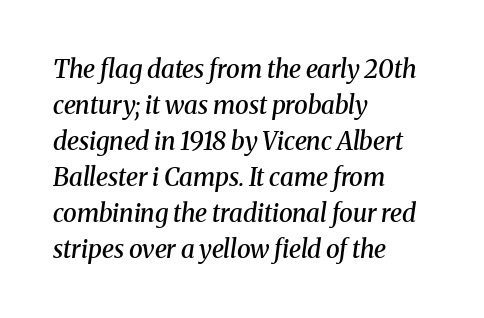
{"italic": "yes", "lean": "right", "slant_degrees": 8, "bold": "semi", "underline": "no", "align": "left", "line_spacing": "normal", "line_spacing_ratio": 1.44, "letter_spacing": "normal", "letter_spacing_em": 0.0, "glyph_px": 25}
